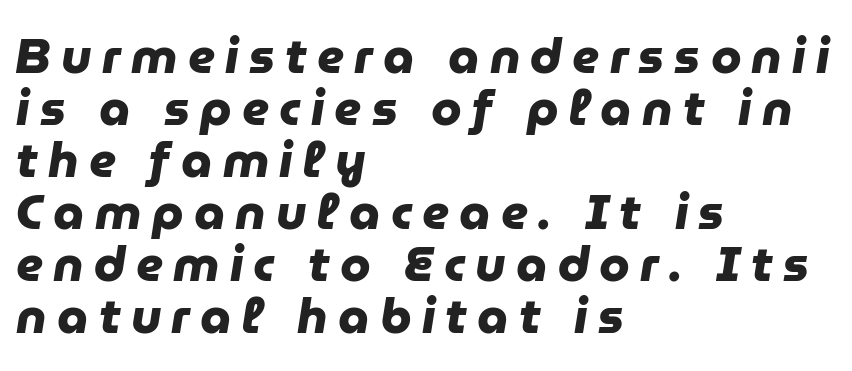
{"serif": "no", "bold": "yes", "weight": "heavy", "width": "normal", "stroke_contrast": "low", "x_height": "medium", "monospaced": "no", "underline": "no", "align": "left", "line_spacing": "tight", "line_spacing_ratio": 1.06, "letter_spacing": "wide", "letter_spacing_em": 0.21, "glyph_px": 49}
